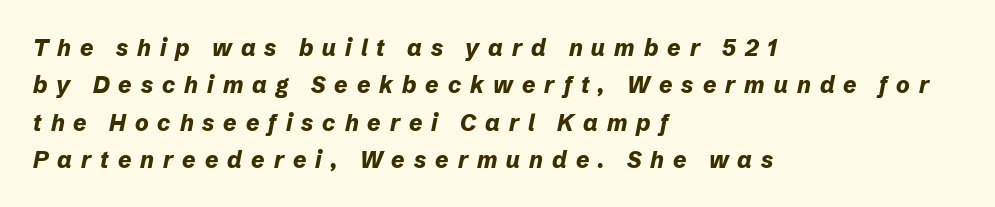
Q: Is the text bold? A: Yes.
Q: Is the text italic (slanted)? A: Yes, it leans right by about 12 degrees.
Q: Is the text underlined? A: No.
Q: How is the paragraph aligned? A: Left-aligned.
Q: Is the spacing between letters normal or unusually wide? A: Unusually wide.
Q: Is the spacing between lines tight, normal or loose? A: Normal.
